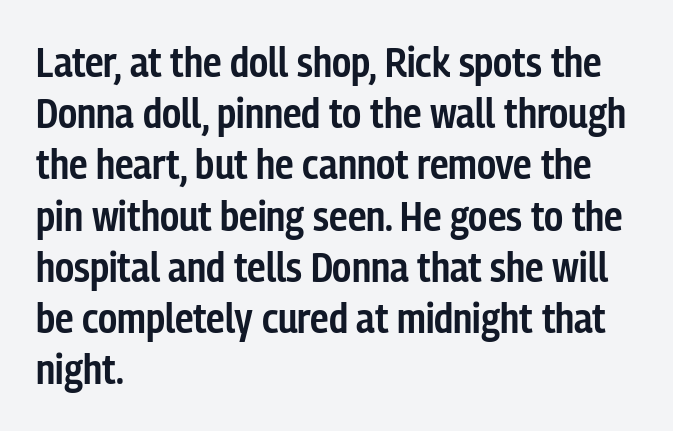
Caption: semibold face, moderately heavy strokes. Clear beneath every line of the passage. The typesetter chose a ragged-right arrangement here. Default kerning and tracking; the words read as compact shapes. If you drew a line through each stem, it would be perfectly vertical. Do the characters align in a grid? No, the font is proportional.
